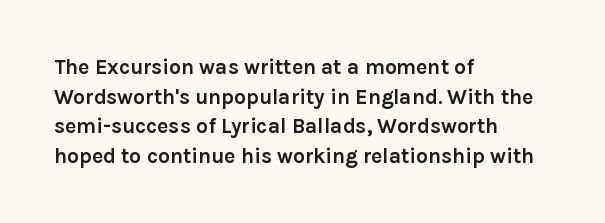
The image shows 21 px bold type, upright; set left-aligned, normal line spacing (1.41x), normal letter spacing, not underlined.
